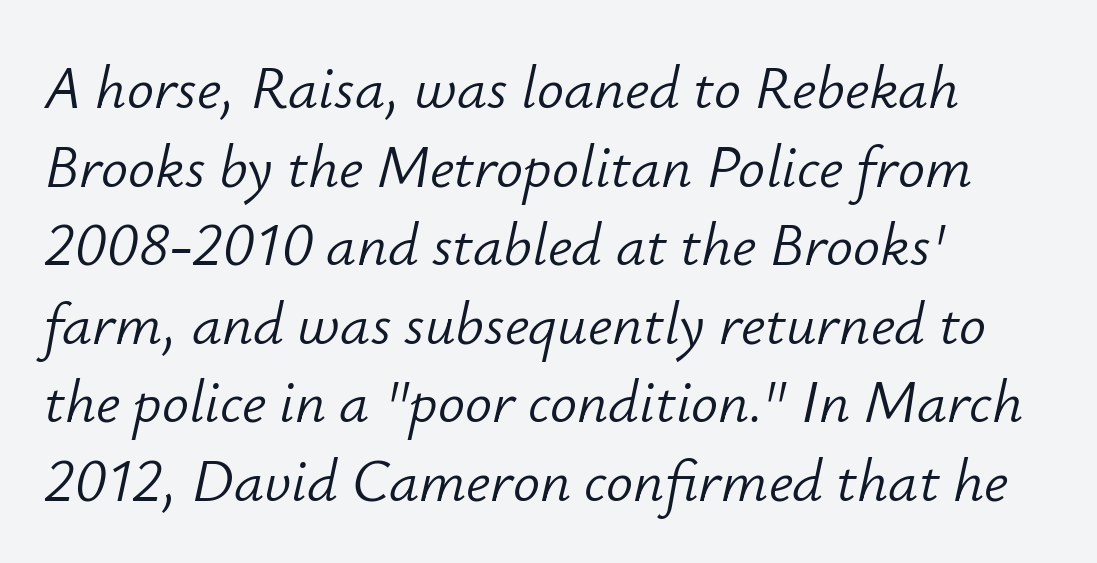
{"italic": "yes", "lean": "right", "slant_degrees": 12, "bold": "no", "weight": "light", "width": "normal", "stroke_contrast": "low", "x_height": "small", "monospaced": "no", "underline": "no", "align": "left", "line_spacing": "normal", "line_spacing_ratio": 1.31, "letter_spacing": "normal", "letter_spacing_em": 0.0, "glyph_px": 60}
